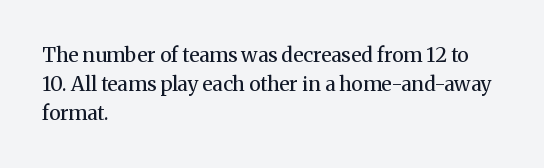
The image shows 20 px text type, upright; set left-aligned, normal line spacing (1.44x), normal letter spacing, not underlined.
